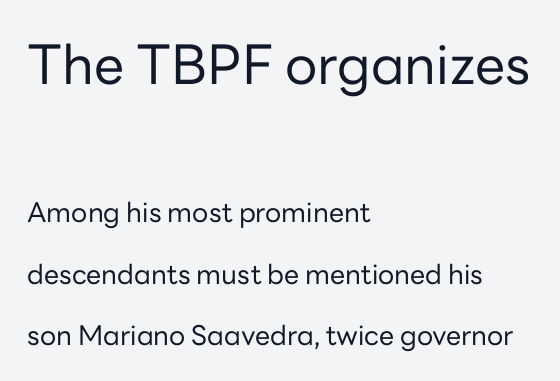
The image shows 54 px regular-weight sans-serif type, upright; set left-aligned, loose line spacing (2.28x), normal letter spacing, not underlined; the first (top) block is 2.0x larger; low stroke contrast and a medium x-height.
